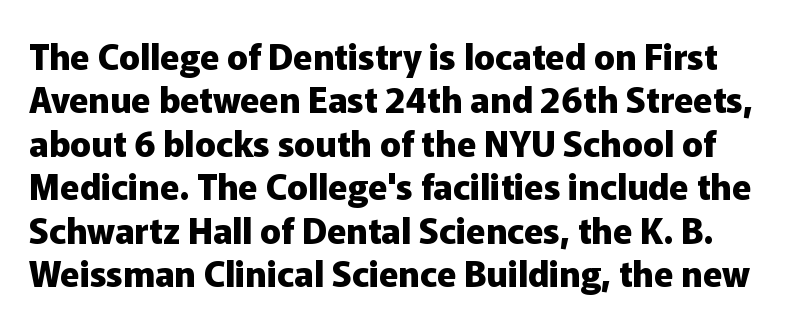
The image shows 35 px heavy sans-serif type, upright; set line spacing 1.24x, normal letter spacing, not underlined; low stroke contrast and a medium x-height.
